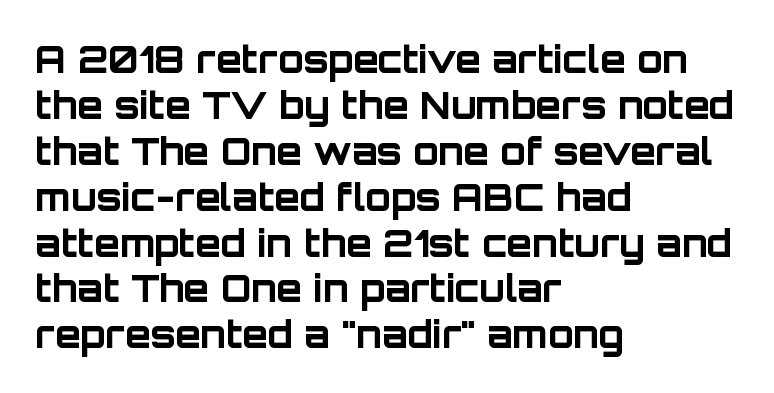
The image shows 37 px bold sans-serif type, upright; set left-aligned, line spacing 1.24x, normal letter spacing, not underlined; low stroke contrast and a large x-height.
